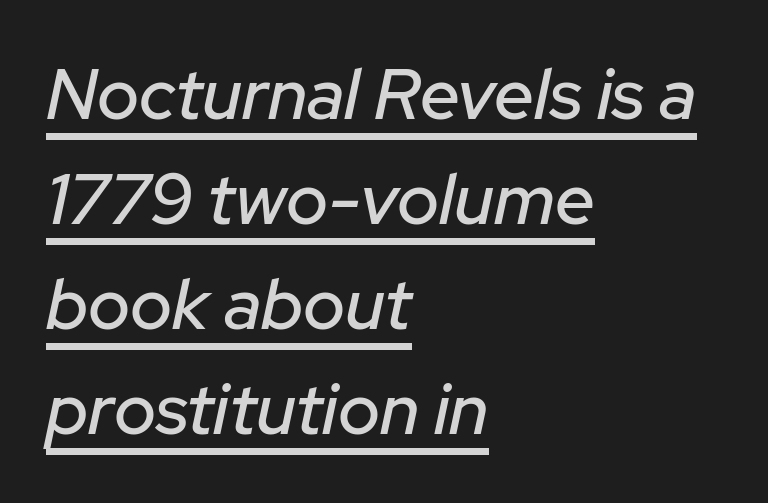
What stands out about the letter spacing? Nothing — it is the standard amount. The lines are quadded left. The glyphs are accompanied by a horizontal stroke just below them. A typesetter would mark this as italic. Is this a fixed-width face? No — the glyphs have proportional, varying widths.
